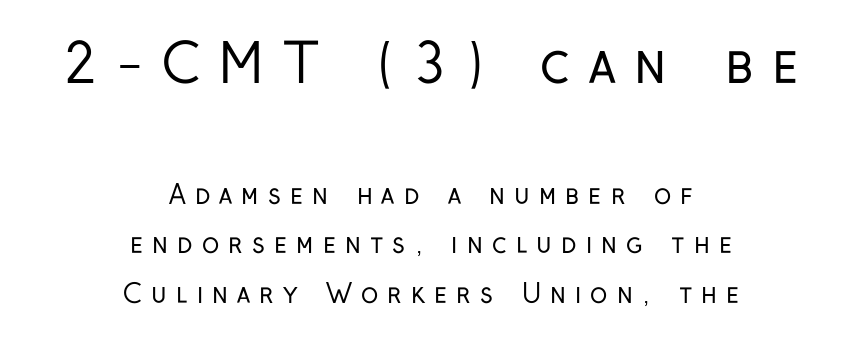
Q: Is the text bold? A: No.
Q: Is the text italic (slanted)? A: No, it is upright.
Q: Is the typeface a serif or a sans-serif typeface? A: Sans-serif.
Q: Is the text underlined? A: No.
Q: How is the paragraph aligned? A: Centered.
Q: Is the spacing between letters normal or unusually wide? A: Unusually wide.
Q: Is the spacing between lines tight, normal or loose? A: Loose.
Q: Which block of text is set in a larger size, the first (top) or the second (bottom)? A: The first (top) one.
Q: Width (condensed, normal, or wide)? A: Condensed.
Q: Stroke contrast? A: Low.
Q: x-height? A: Medium.
Q: Monospaced? A: No.
